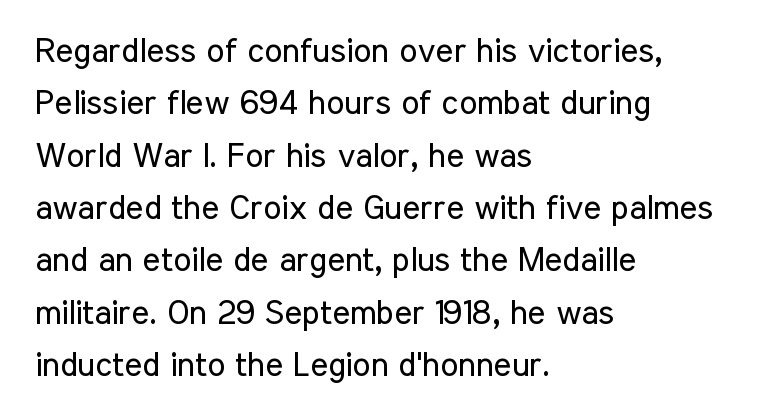
The image shows 34 px regular-weight, condensed sans-serif type, upright; set left-aligned, normal line spacing (1.54x), normal letter spacing, not underlined; low stroke contrast and a medium x-height.
